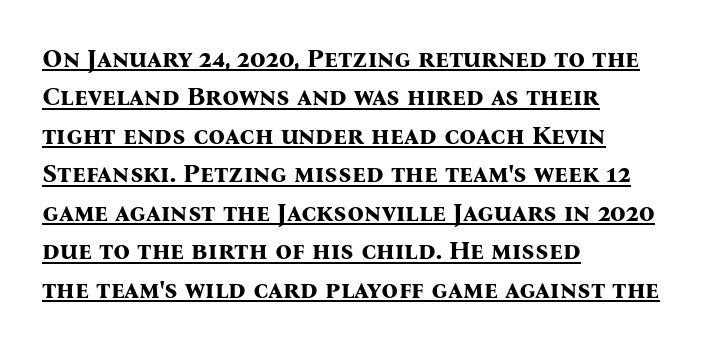
The image shows 26 px bold type, upright; set left-aligned, normal line spacing (1.48x), normal letter spacing, underlined.
